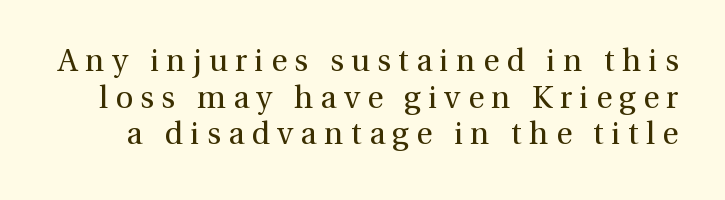
{"serif": "yes", "italic": "no", "bold": "no", "weight": "regular", "width": "normal", "stroke_contrast": "medium", "x_height": "medium", "monospaced": "no", "underline": "no", "line_spacing_ratio": 1.18, "letter_spacing": "wide", "letter_spacing_em": 0.24, "glyph_px": 31}
